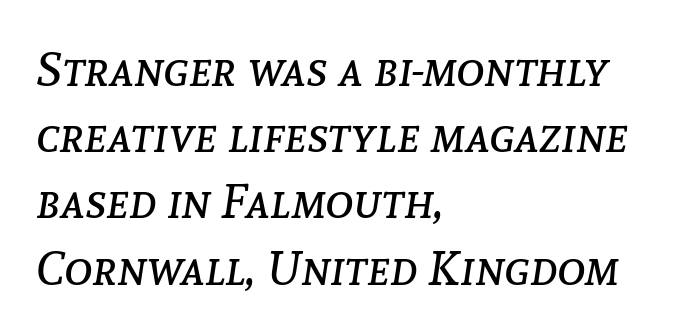
The image shows 48 px regular-weight type, italic (leaning right); set left-aligned, normal line spacing (1.38x), normal letter spacing, not underlined; low stroke contrast and a medium x-height.
